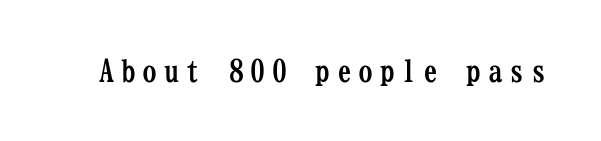
The image shows 30 px semibold, condensed serif type, upright, monospaced; set unusually wide letter spacing (+0.22 em), not underlined; low stroke contrast and a medium x-height.
